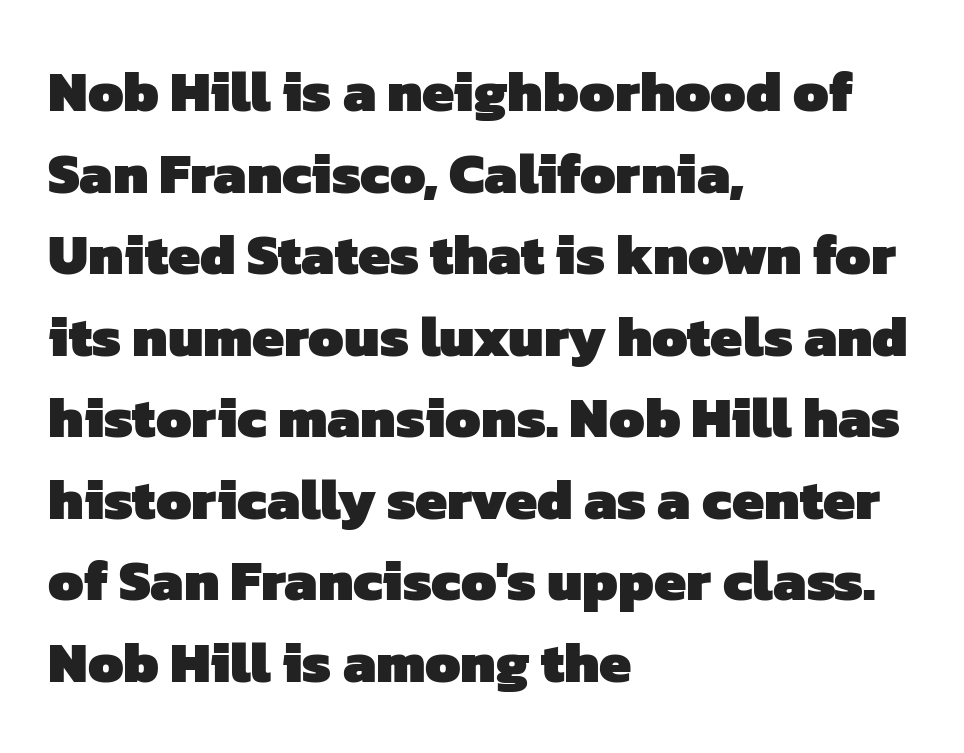
The image shows 57 px heavy sans-serif type; set left-aligned, normal line spacing (1.43x), normal letter spacing, not underlined; low stroke contrast and a medium x-height.
